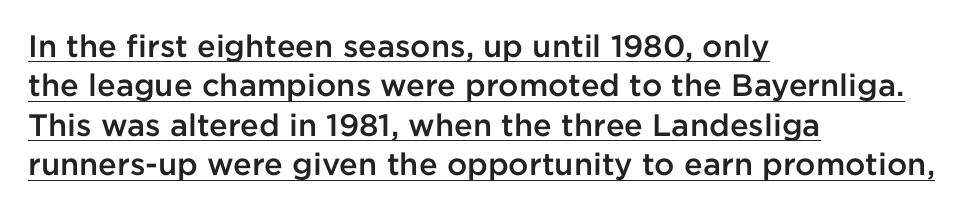
Q: Is the text bold? A: Semi-bold.
Q: Is the text italic (slanted)? A: No, it is upright.
Q: Is the typeface a serif or a sans-serif typeface? A: Sans-serif.
Q: Is the text underlined? A: Yes.
Q: How is the paragraph aligned? A: Left-aligned.
Q: Is the spacing between letters normal or unusually wide? A: Normal.
Q: Is the spacing between lines tight, normal or loose? A: Normal.
Q: Width (condensed, normal, or wide)? A: Normal.
Q: Stroke contrast? A: Low.
Q: x-height? A: Medium.
Q: Monospaced? A: No.
